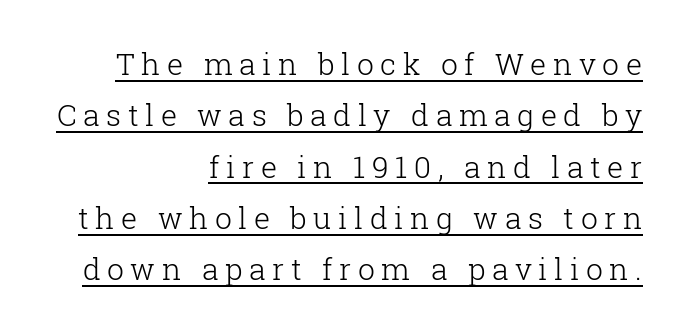
Q: Is the text bold? A: No.
Q: Is the text italic (slanted)? A: No, it is upright.
Q: Is the typeface a serif or a sans-serif typeface? A: Serif.
Q: Is the text underlined? A: Yes.
Q: How is the paragraph aligned? A: Right-aligned.
Q: Is the spacing between letters normal or unusually wide? A: Unusually wide.
Q: Width (condensed, normal, or wide)? A: Normal.
Q: Stroke contrast? A: Low.
Q: x-height? A: Medium.
Q: Monospaced? A: No.
